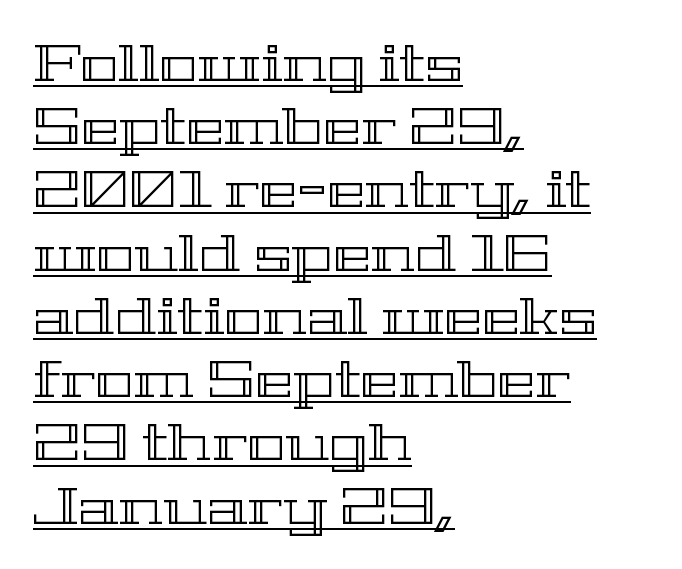
Q: Is the text italic (slanted)? A: No, it is upright.
Q: Is the text underlined? A: Yes.
Q: How is the paragraph aligned? A: Left-aligned.
Q: Is the spacing between letters normal or unusually wide? A: Normal.
Q: Width (condensed, normal, or wide)? A: Wide.
Q: x-height? A: Medium.
Q: Monospaced? A: No.
